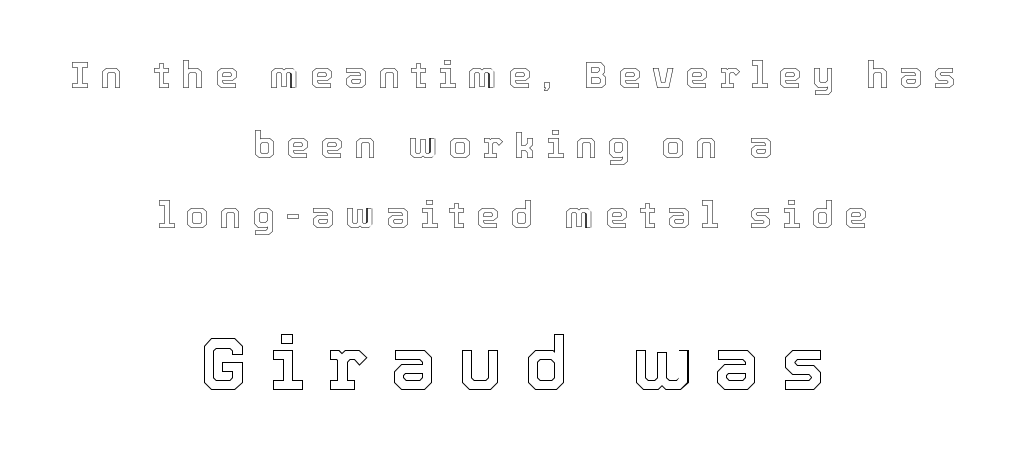
Q: Is the text italic (slanted)? A: No, it is upright.
Q: Is the text underlined? A: No.
Q: How is the paragraph aligned? A: Centered.
Q: Is the spacing between letters normal or unusually wide? A: Unusually wide.
Q: Which block of text is set in a larger size, the first (top) or the second (bottom)? A: The second (bottom) one.
Q: Width (condensed, normal, or wide)? A: Normal.
Q: x-height? A: Medium.
Q: Monospaced? A: No.
